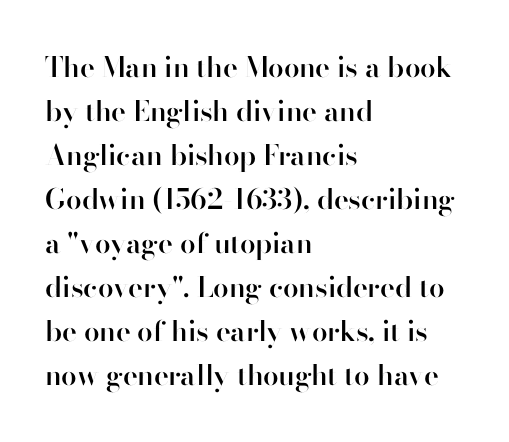
{"serif": "no", "italic": "no", "bold": "semi", "weight": "semibold", "width": "normal", "stroke_contrast": "high", "x_height": "small", "monospaced": "no", "underline": "no", "align": "left", "line_spacing": "normal", "line_spacing_ratio": 1.57, "letter_spacing": "normal", "letter_spacing_em": 0.0, "glyph_px": 28}
